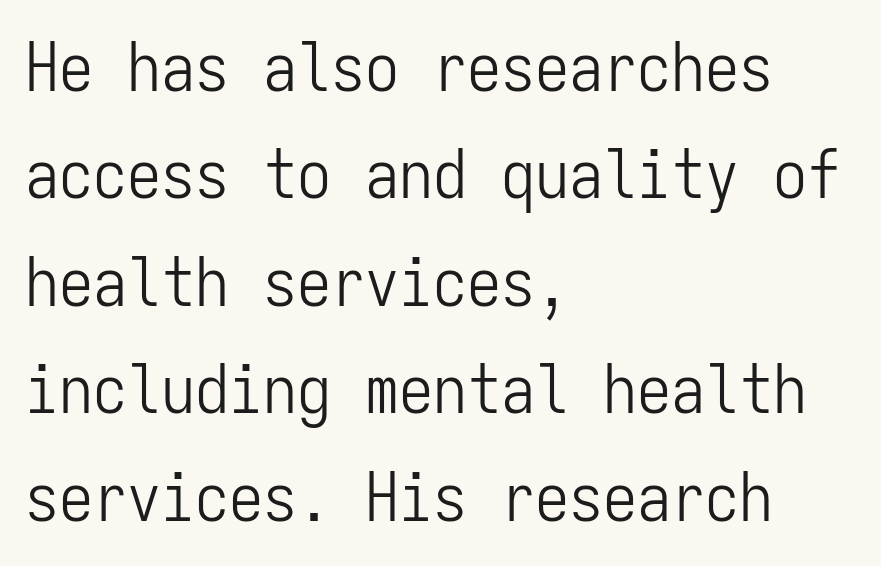
{"serif": "no", "italic": "no", "bold": "no", "weight": "light", "width": "condensed", "stroke_contrast": "low", "x_height": "medium", "monospaced": "yes", "underline": "no", "align": "left", "line_spacing": "normal", "line_spacing_ratio": 1.58, "letter_spacing": "normal", "letter_spacing_em": 0.0, "glyph_px": 68}
